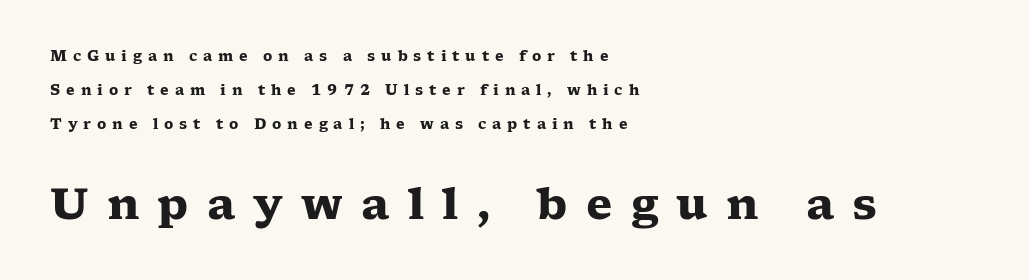
The image shows 43 px heavy, wide serif type, upright; set left-aligned, loose line spacing (2.43x), unusually wide letter spacing (+0.42 em), not underlined; the second (bottom) block is 3.07x larger; low stroke contrast and a medium x-height.
